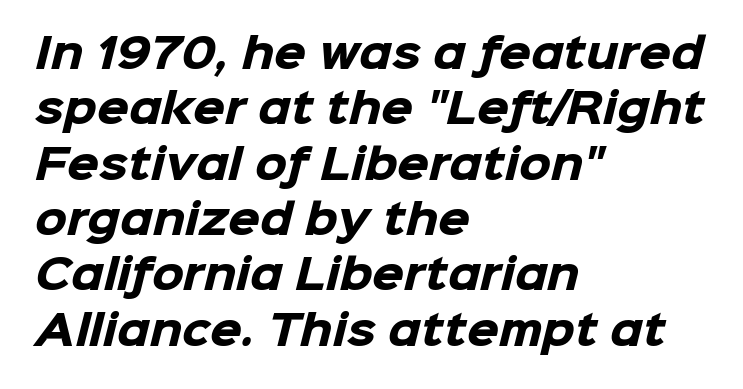
Regarding leading, the lines here are spaced in the standard way. These lines carry a lot of weight — the face is fully bold. The rendering keeps characters at their native spacing. Horizontal alignment here is leftward, the default for most running prose. Is this a sans? Yes — the strokes have no serifs. Anything drawn beneath the words? Only blank space.
